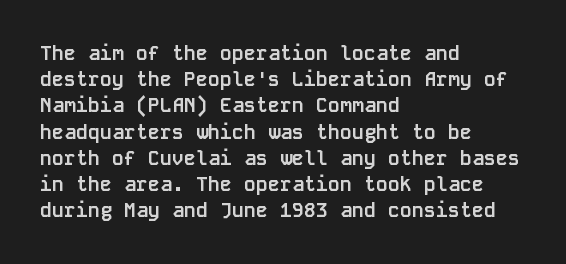
Leftover space on each line is placed entirely after the last word. Honestly, the row spacing looks completely unremarkable. This sample uses an upright cut, with every glyph sitting square on the baseline. A typesetter would call this zero additional tracking. Check the space under the baseline: it is left empty.
